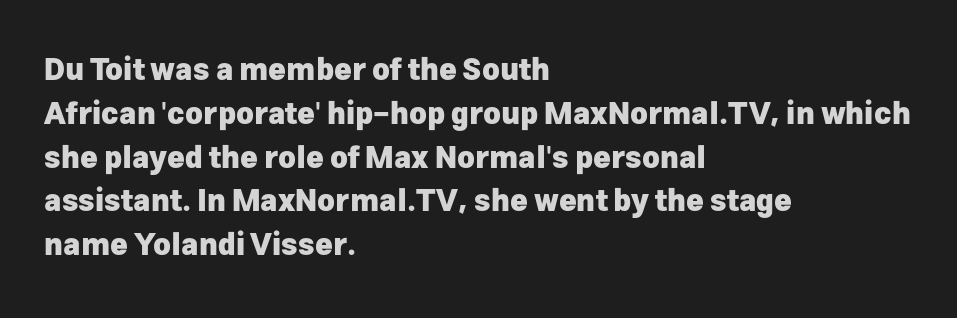
Q: Is the text bold? A: Yes.
Q: Is the text italic (slanted)? A: No, it is upright.
Q: Is the typeface a serif or a sans-serif typeface? A: Sans-serif.
Q: Is the text underlined? A: No.
Q: How is the paragraph aligned? A: Left-aligned.
Q: Is the spacing between letters normal or unusually wide? A: Normal.
Q: Is the spacing between lines tight, normal or loose? A: Normal.
Q: Width (condensed, normal, or wide)? A: Normal.
Q: Stroke contrast? A: Low.
Q: x-height? A: Medium.
Q: Monospaced? A: No.
